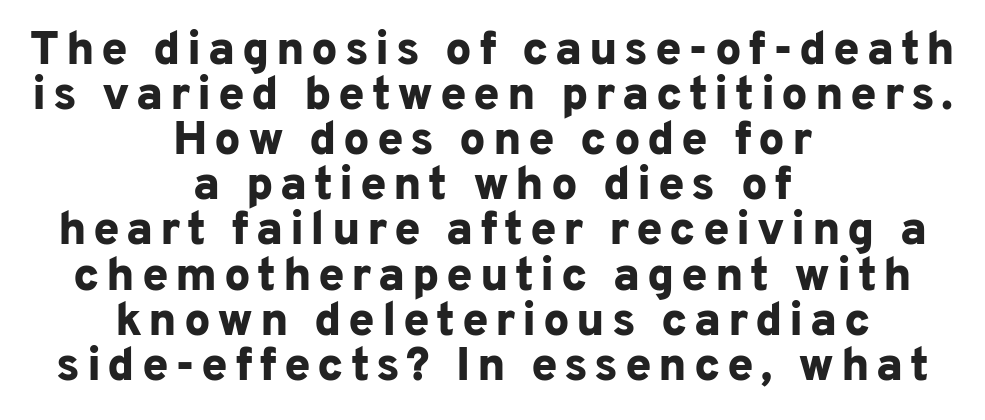
The image shows 47 px bold sans-serif type, upright; set centered, tight line spacing (0.96x), not underlined; low stroke contrast and a medium x-height.
